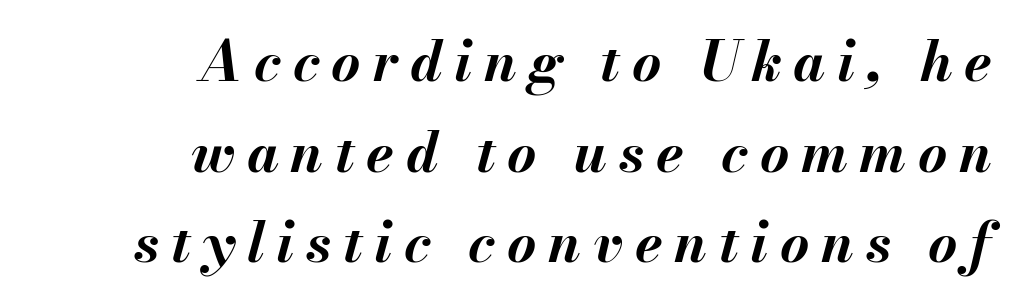
The letters advance in unequal steps, a hallmark of proportional type. Does the lettering tilt? It does — this is italic. These words are printed bold, with thick strokes throughout. Teacher's note: observe the even right margin — that is flush-right alignment. Horizontal bands of white between lines are of average thickness.
